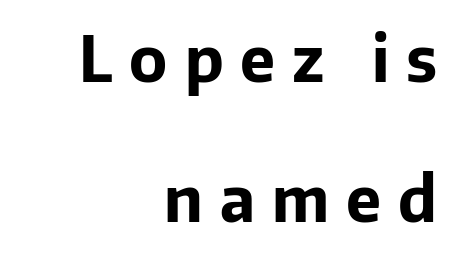
Typesetter's note: full bold, strokes at maximum text heaviness. Italic: no, the glyphs are upright roman. Each letter keeps its own natural width here, so spacing adapts to shape. Typeset ragged left — the right edge is the straight one.
